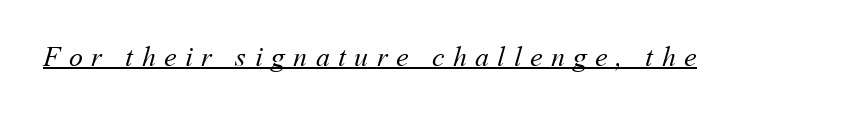
{"bold": "no", "weight": "regular", "width": "normal", "stroke_contrast": "medium", "x_height": "medium", "monospaced": "no", "underline": "yes", "letter_spacing": "wide", "letter_spacing_em": 0.3, "glyph_px": 28}
